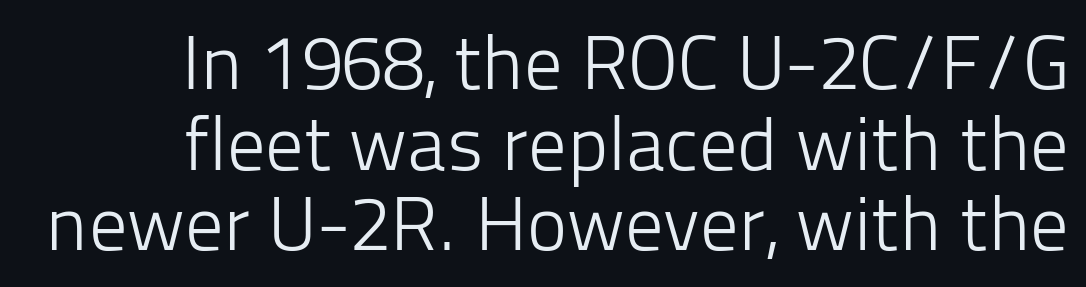
Q: Is the text bold? A: No.
Q: Is the text italic (slanted)? A: No, it is upright.
Q: Is the typeface a serif or a sans-serif typeface? A: Sans-serif.
Q: Is the text underlined? A: No.
Q: How is the paragraph aligned? A: Right-aligned.
Q: Is the spacing between letters normal or unusually wide? A: Normal.
Q: Is the spacing between lines tight, normal or loose? A: Tight.
Q: Width (condensed, normal, or wide)? A: Normal.
Q: Stroke contrast? A: Low.
Q: x-height? A: Medium.
Q: Monospaced? A: No.
